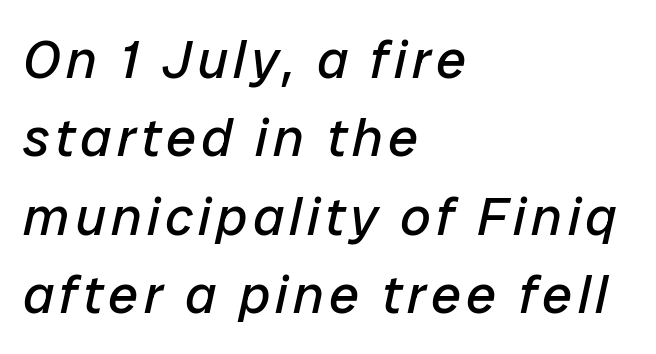
The image shows 54 px regular-weight type, italic (leaning right); set left-aligned, normal line spacing (1.45x), not underlined; low stroke contrast and a medium x-height.
